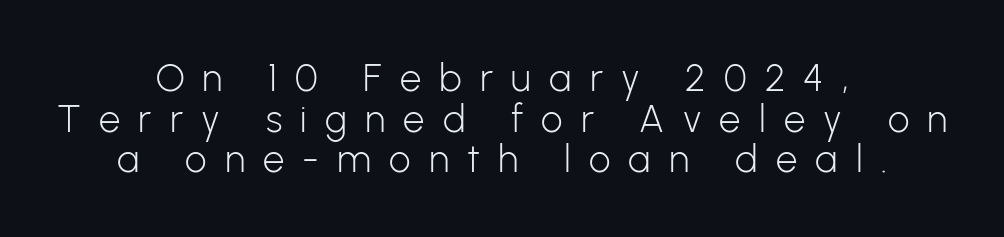
Character widths vary here, with narrow letters taking less room than wide ones. Caption: multi-line text, centered on the measure. Tracking here is generous; glyphs stand well apart from one another. Students, observe: this is what under-led, compact text looks like.
